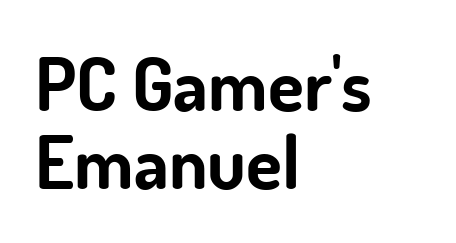
Q: Is the text bold? A: Yes.
Q: Is the text italic (slanted)? A: No, it is upright.
Q: Is the typeface a serif or a sans-serif typeface? A: Sans-serif.
Q: Is the text underlined? A: No.
Q: How is the paragraph aligned? A: Left-aligned.
Q: Is the spacing between letters normal or unusually wide? A: Normal.
Q: Is the spacing between lines tight, normal or loose? A: Tight.
Q: Width (condensed, normal, or wide)? A: Normal.
Q: Stroke contrast? A: Low.
Q: x-height? A: Small.
Q: Monospaced? A: No.
